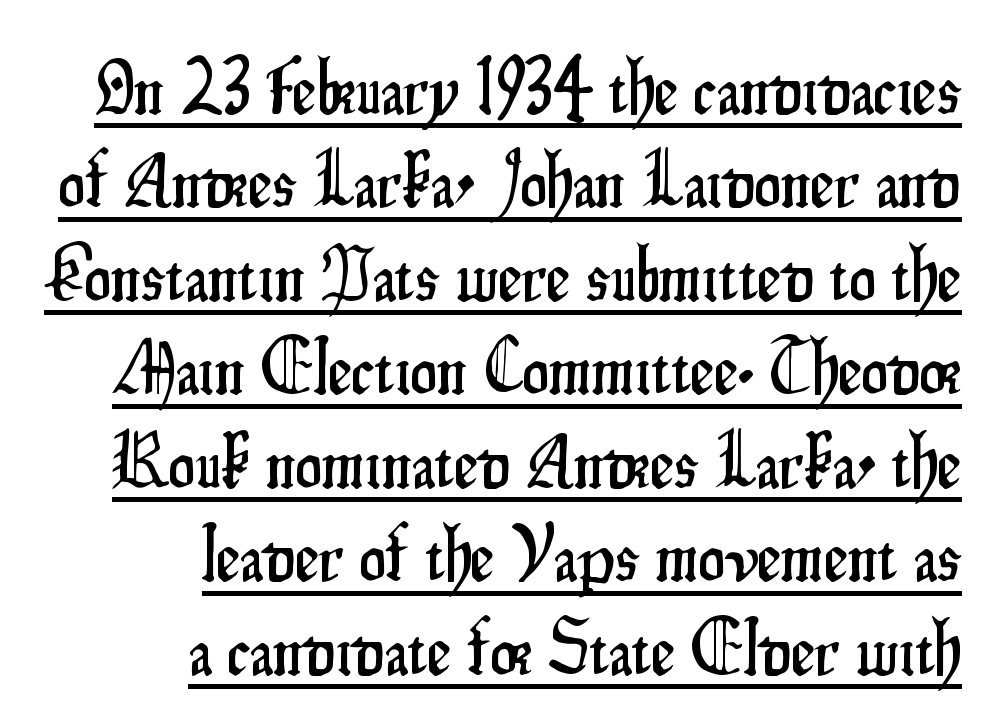
The image shows 76 px condensed sans-serif type, upright; set right-aligned, line spacing 1.23x, normal letter spacing, underlined; low stroke contrast and a small x-height.
